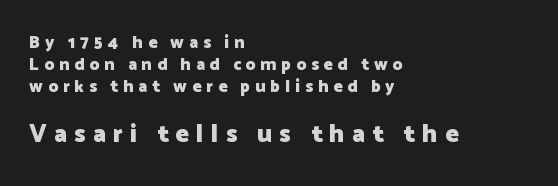
{"italic": "no", "bold": "yes", "underline": "no", "align": "left", "line_spacing": "normal", "line_spacing_ratio": 1.28, "letter_spacing": "wide", "letter_spacing_em": 0.29, "larger_block": "second", "size_ratio": 1.47, "glyph_px": 25}
